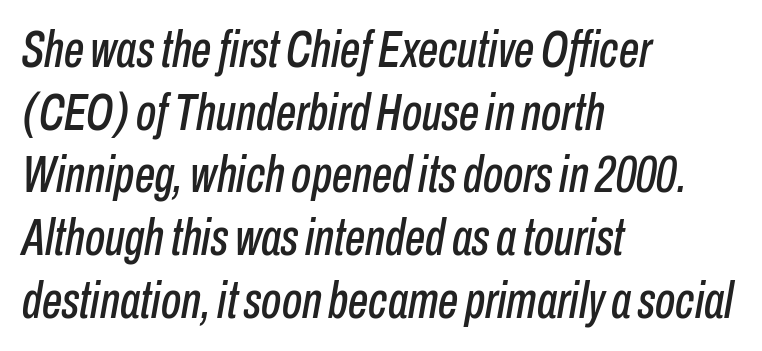
Q: Is the text italic (slanted)? A: Yes, it leans right by about 10 degrees.
Q: Is the text underlined? A: No.
Q: How is the paragraph aligned? A: Left-aligned.
Q: Is the spacing between letters normal or unusually wide? A: Normal.
Q: Width (condensed, normal, or wide)? A: Condensed.
Q: Stroke contrast? A: Low.
Q: x-height? A: Medium.
Q: Monospaced? A: No.
